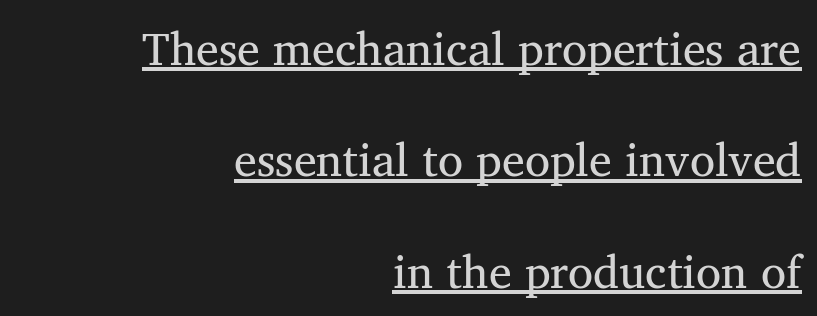
The image shows 46 px regular-weight serif type, upright; set right-aligned, loose line spacing (2.42x), normal letter spacing, underlined; medium stroke contrast and a medium x-height.
